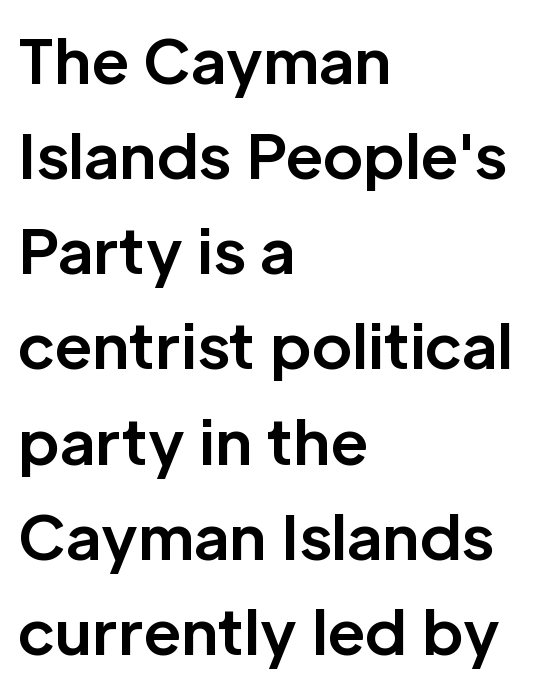
The image shows 61 px bold sans-serif type, upright; set left-aligned, normal line spacing (1.56x), normal letter spacing, not underlined; low stroke contrast and a medium x-height.
